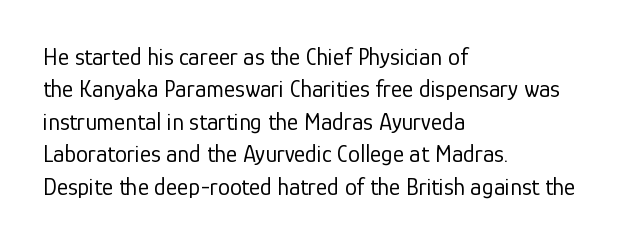
{"italic": "no", "bold": "no", "underline": "no", "align": "left", "line_spacing": "normal", "line_spacing_ratio": 1.35, "letter_spacing": "normal", "letter_spacing_em": 0.0, "glyph_px": 24}
